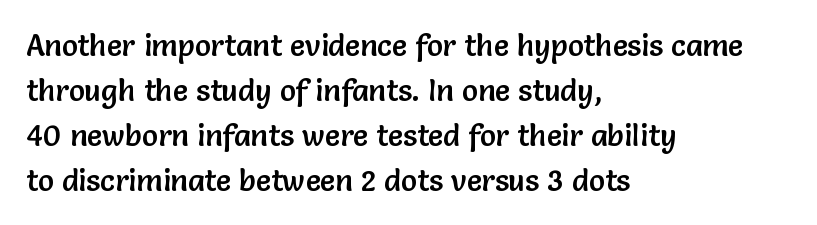
The specimen omits any rule beneath the text block's lines. The setting favours the left margin, as ordinary paragraphs usually do. How would I describe the line gaps? Plain and ordinary. The face used here is rendered with its standard letterfit.
